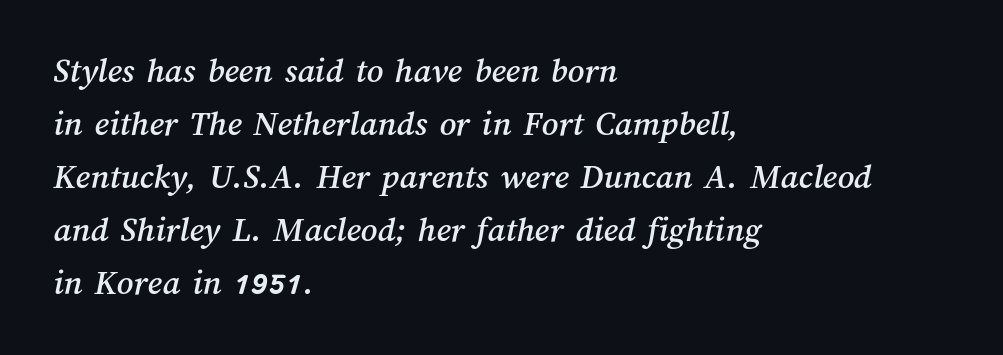
The image shows 36 px text type; set left-aligned, normal line spacing (1.47x), normal letter spacing, not underlined; medium stroke contrast and a medium x-height.
